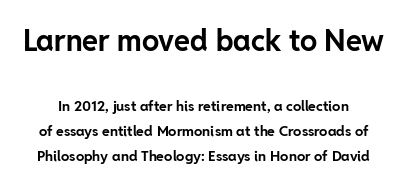
The initial chunk of copy outweighs the following chunk in type size. You could call the tracking neutral — neither tight nor loose. Unlike italic type, these characters show no tilt at all. Any mark beneath the type? The region is blank. Each letter's strokes conclude bluntly, with no projecting serifs.
